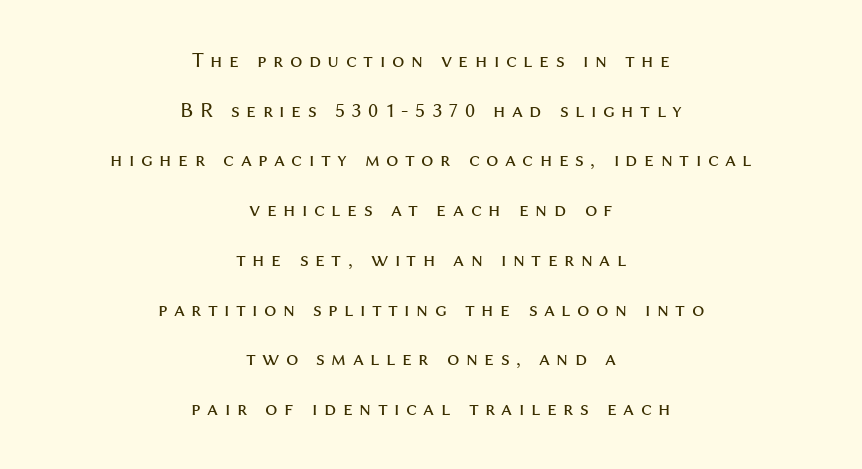
{"italic": "no", "bold": "no", "underline": "no", "align": "center", "line_spacing": "loose", "line_spacing_ratio": 2.26, "letter_spacing": "wide", "letter_spacing_em": 0.29, "glyph_px": 22}
